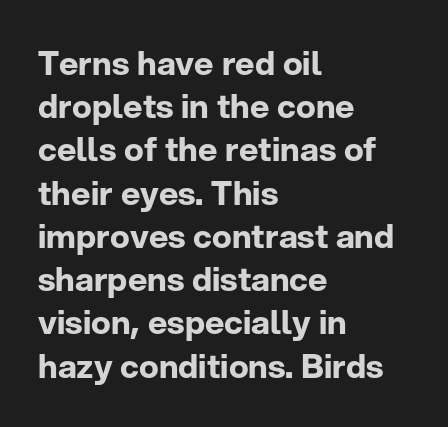
{"serif": "no", "italic": "no", "bold": "yes", "weight": "bold", "width": "normal", "stroke_contrast": "low", "x_height": "medium", "monospaced": "no", "underline": "no", "align": "left", "line_spacing": "normal", "line_spacing_ratio": 1.31, "letter_spacing": "normal", "letter_spacing_em": 0.0, "glyph_px": 33}
